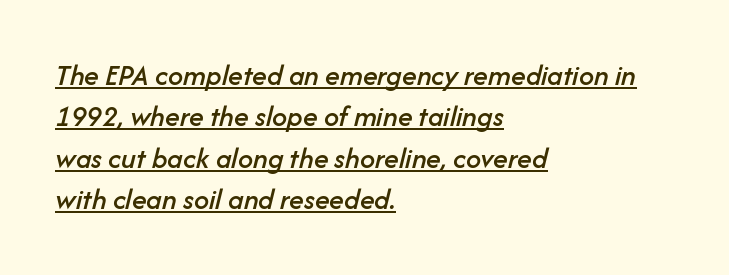
Notice how descenders clear the ascenders below comfortably — that's standard leading. Glance below the letters and you will spot a drawn line. Slant detected: the letters are inclined. Layout note: lines flush left. The tracking reads as untouched default to a designer's eye.
